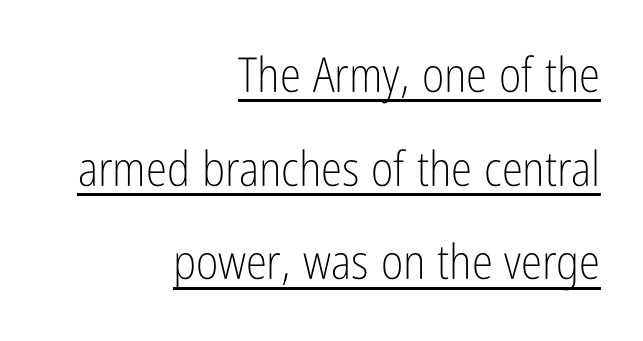
{"serif": "no", "italic": "no", "bold": "no", "weight": "light", "width": "condensed", "stroke_contrast": "low", "x_height": "medium", "monospaced": "no", "underline": "yes", "align": "right", "line_spacing": "loose", "line_spacing_ratio": 1.95, "letter_spacing": "normal", "letter_spacing_em": 0.0, "glyph_px": 48}
